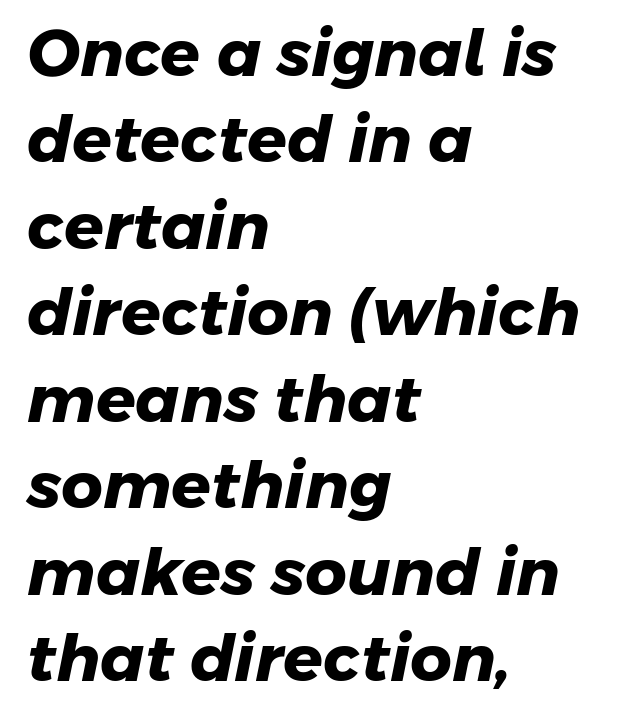
Honestly, the letter spacing is just normal — you wouldn't notice it. The ragged edge is on the right, which tells us the setting is flush left. Varying glyph widths throughout — classic text-font behaviour. A typesetter would label this face a sans. One glance says typical: line gaps are just what's usual.
